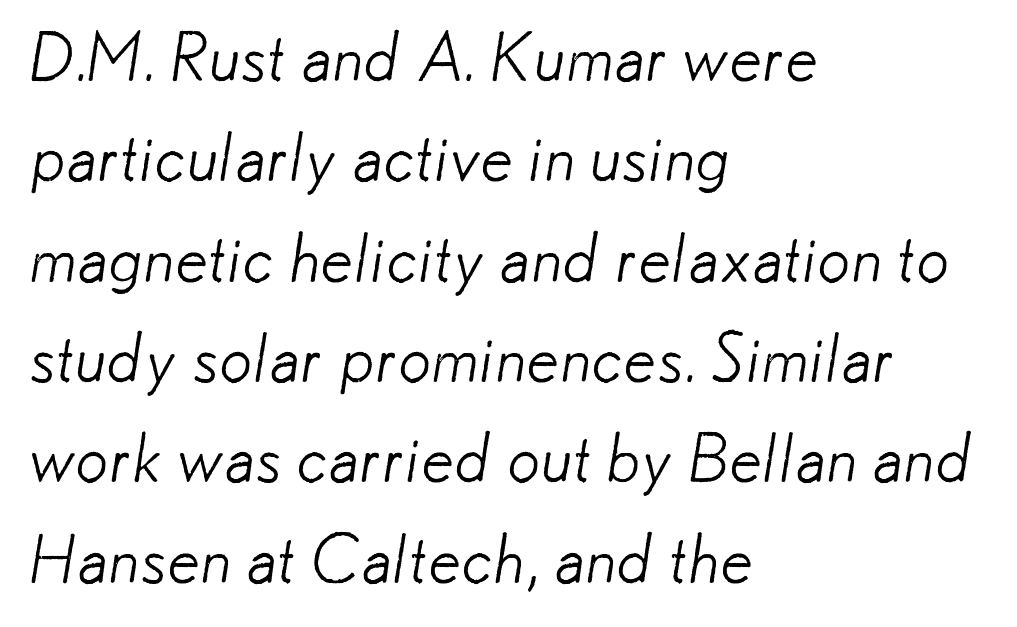
The image shows 66 px light sans-serif type; set left-aligned, normal line spacing (1.52x), normal letter spacing, not underlined; low stroke contrast and a small x-height.
